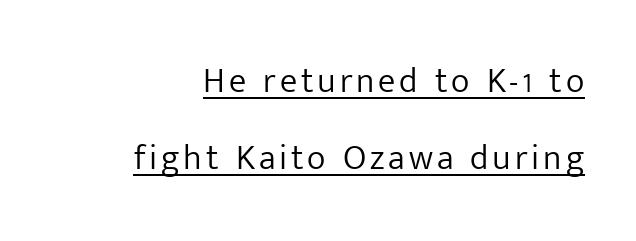
The letterforms sit at book weight or below. Here the designer chose a conventional face with non-uniform glyph widths. The lettering stays uniformly vertical, giving the passage a roman look. Reading down the block, your eye finds every line finishing at a fixed right position. Type style note: lacks serifs.
